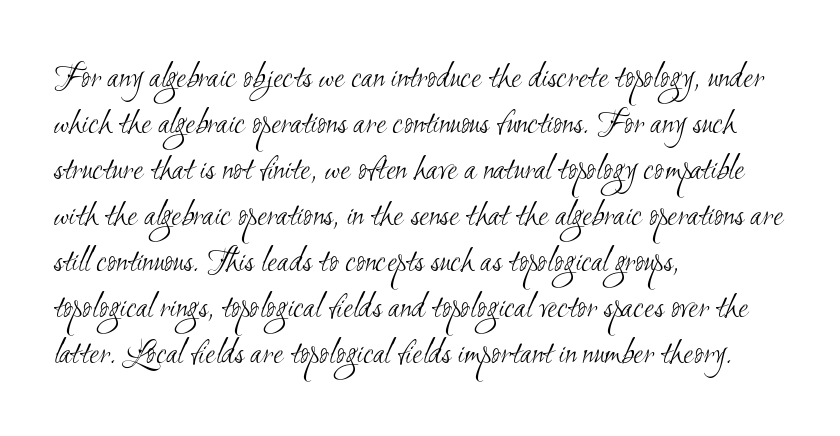
Serifs: no, the terminals of the letterforms are clean. Check the space under the baseline: it is left empty. Alignment: flush left. Honestly, the letter spacing is just normal — you wouldn't notice it. Ink coverage per letter is moderate at most.
